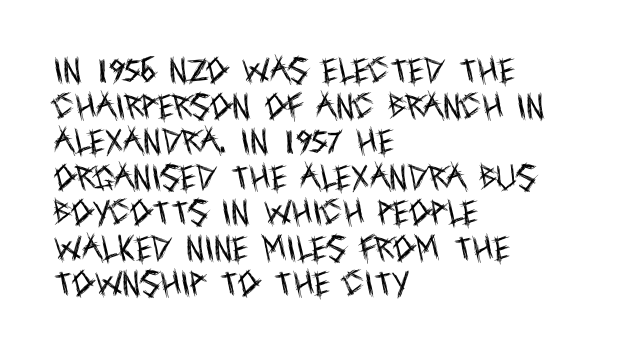
Q: Is the text bold? A: No.
Q: Is the text italic (slanted)? A: No, it is upright.
Q: Is the typeface a serif or a sans-serif typeface? A: Sans-serif.
Q: Is the text underlined? A: No.
Q: How is the paragraph aligned? A: Left-aligned.
Q: Is the spacing between letters normal or unusually wide? A: Normal.
Q: Is the spacing between lines tight, normal or loose? A: Normal.
Q: Width (condensed, normal, or wide)? A: Condensed.
Q: x-height? A: Large.
Q: Monospaced? A: No.
